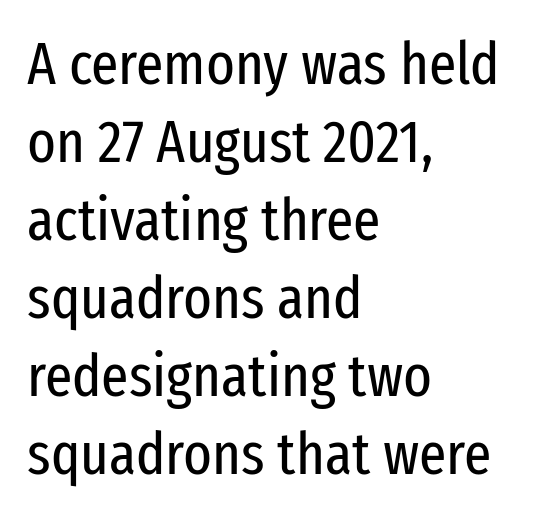
The baseline area is clear. To sum up the face: it is a sans, with no serifs. The passage shown has conventional tracking throughout. The rag falls on the right side of this text block.
